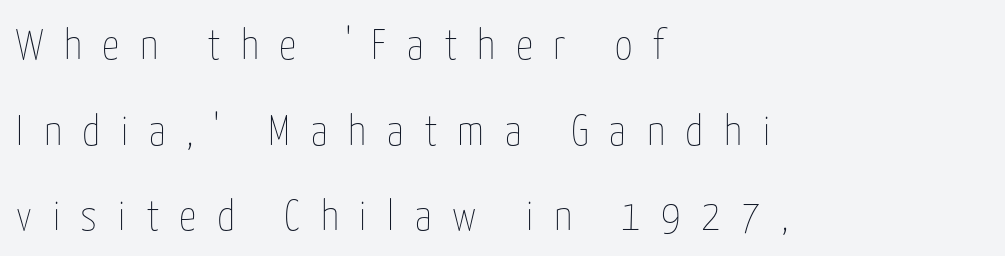
The image shows 43 px thin, condensed type, upright; set left-aligned, loose line spacing (1.99x), unusually wide letter spacing (+0.48 em), not underlined; low stroke contrast and a medium x-height.
